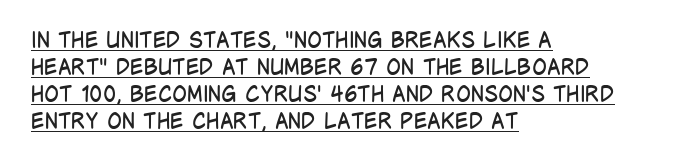
The image shows 22 px text type, upright; set left-aligned, line spacing 1.23x, normal letter spacing, underlined.
